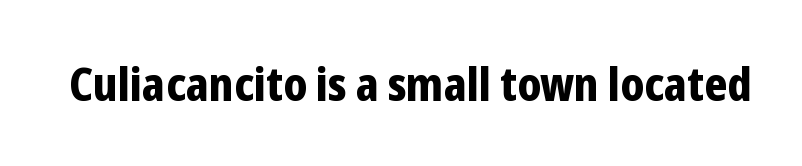
The image shows 46 px bold, condensed sans-serif type, upright; set normal letter spacing, not underlined; low stroke contrast and a medium x-height.
